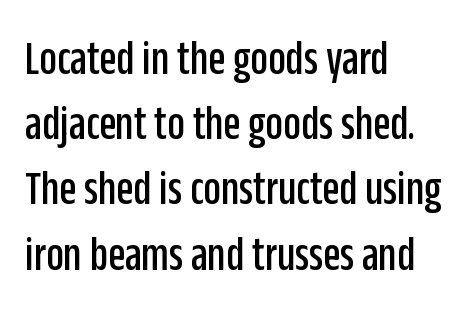
The image shows 49 px condensed sans-serif type, upright; set left-aligned, normal line spacing (1.33x), normal letter spacing, not underlined; low stroke contrast and a large x-height.
